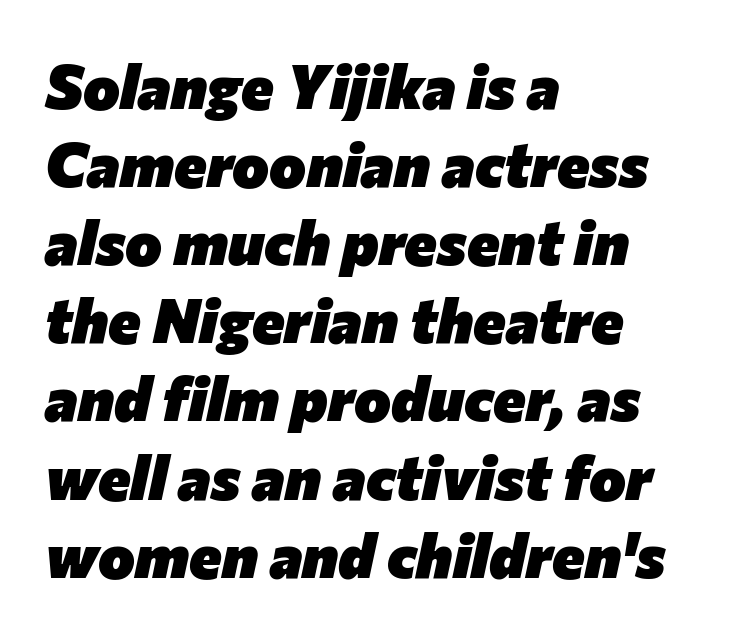
Q: Is the text bold? A: Yes.
Q: Is the text italic (slanted)? A: Yes, it leans right by about 12 degrees.
Q: Is the text underlined? A: No.
Q: How is the paragraph aligned? A: Left-aligned.
Q: Is the spacing between letters normal or unusually wide? A: Normal.
Q: Is the spacing between lines tight, normal or loose? A: Normal.
Q: Width (condensed, normal, or wide)? A: Normal.
Q: Stroke contrast? A: Low.
Q: x-height? A: Medium.
Q: Monospaced? A: No.
